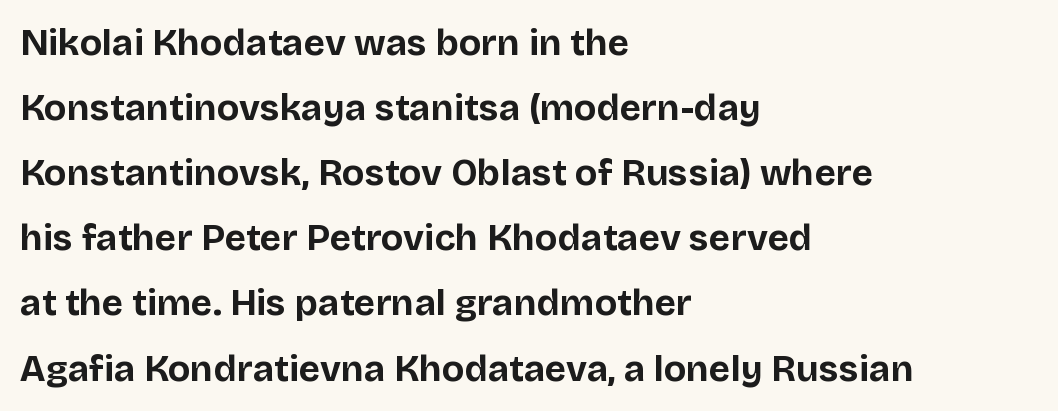
{"serif": "no", "italic": "no", "bold": "yes", "weight": "bold", "width": "normal", "stroke_contrast": "low", "x_height": "large", "monospaced": "no", "underline": "no", "align": "left", "line_spacing_ratio": 1.76, "letter_spacing": "normal", "letter_spacing_em": 0.0, "glyph_px": 37}
